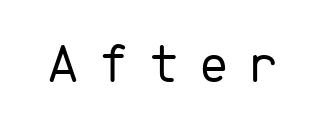
Q: Is the text bold? A: No.
Q: Is the text italic (slanted)? A: No, it is upright.
Q: Is the typeface a serif or a sans-serif typeface? A: Sans-serif.
Q: Is the text underlined? A: No.
Q: Is the spacing between letters normal or unusually wide? A: Unusually wide.
Q: Width (condensed, normal, or wide)? A: Normal.
Q: Stroke contrast? A: Low.
Q: x-height? A: Medium.
Q: Monospaced? A: Yes.
